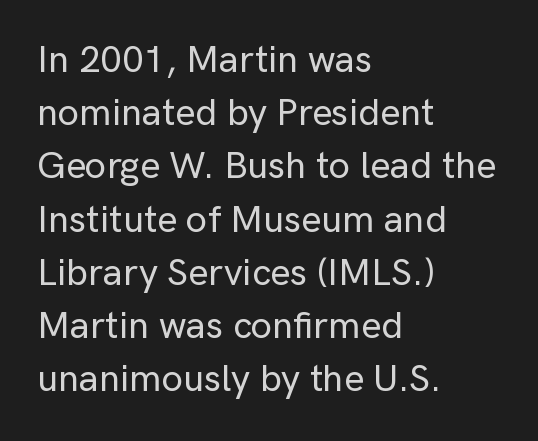
Left-aligned paragraph, ragged on the right. These lines were composed using upright roman letters. Successive baselines arrive at the customary interval. The baseline area is clear.
